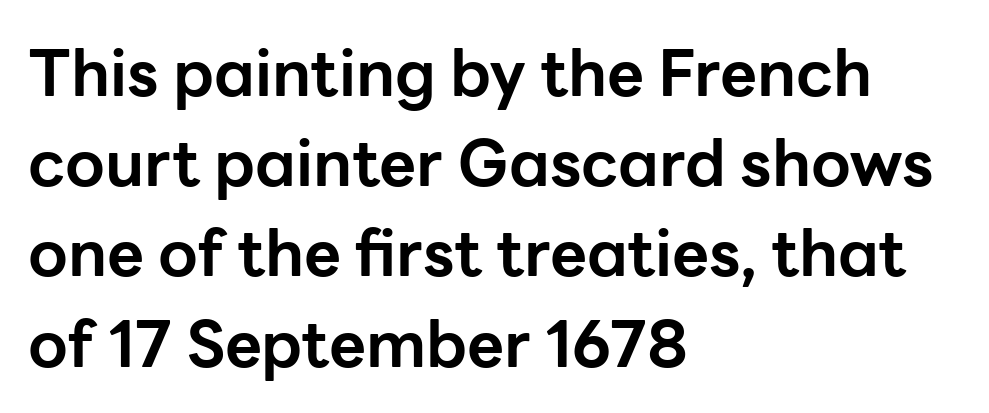
The image shows 64 px bold sans-serif type, upright; set left-aligned, normal line spacing (1.41x), normal letter spacing, not underlined; low stroke contrast and a medium x-height.
